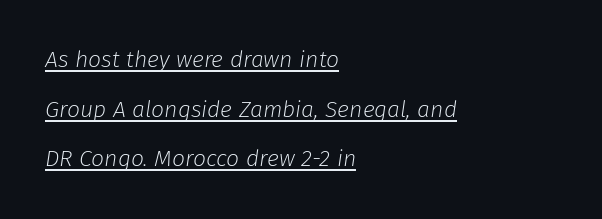
{"italic": "yes", "lean": "right", "slant_degrees": 8, "bold": "no", "underline": "yes", "align": "left", "line_spacing": "loose", "line_spacing_ratio": 2.16, "letter_spacing": "normal", "letter_spacing_em": 0.0, "glyph_px": 23}
